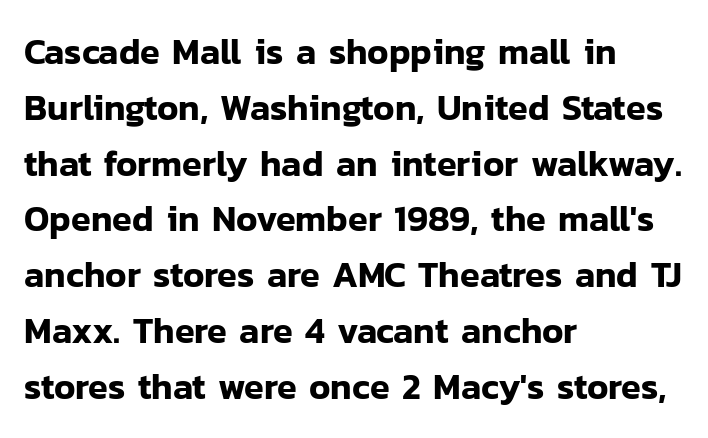
A typesetter would call this proportional, since set widths differ per character. Which margin do the lines hug? The left one — the right edge is uneven. Words appear dense and cohesive because spacing is normal. No feet cap the strokes, marking this as sans-serif type. This sample keeps an unexceptional amount of space between lines.
